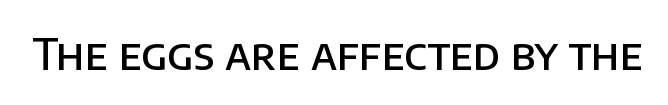
Q: Is the text bold? A: Semi-bold.
Q: Is the text italic (slanted)? A: No, it is upright.
Q: Is the typeface a serif or a sans-serif typeface? A: Sans-serif.
Q: Is the text underlined? A: No.
Q: Is the spacing between letters normal or unusually wide? A: Normal.
Q: Width (condensed, normal, or wide)? A: Normal.
Q: Stroke contrast? A: Low.
Q: x-height? A: Large.
Q: Monospaced? A: No.
